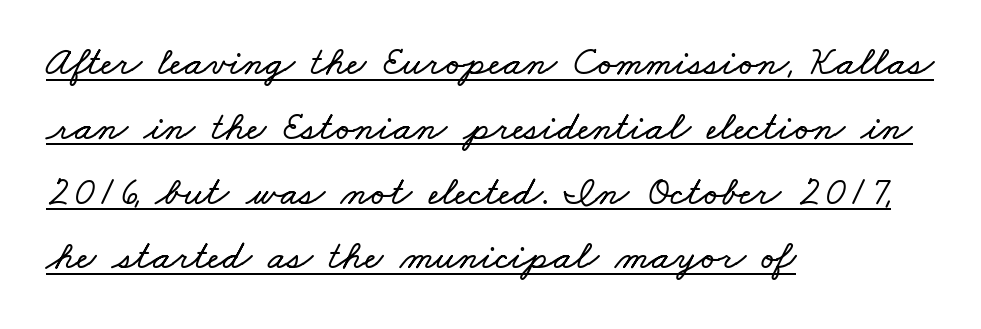
{"width": "wide", "stroke_contrast": "low", "x_height": "small", "monospaced": "no", "underline": "yes", "align": "left", "line_spacing": "normal", "line_spacing_ratio": 1.58, "letter_spacing": "normal", "letter_spacing_em": 0.0, "glyph_px": 41}
